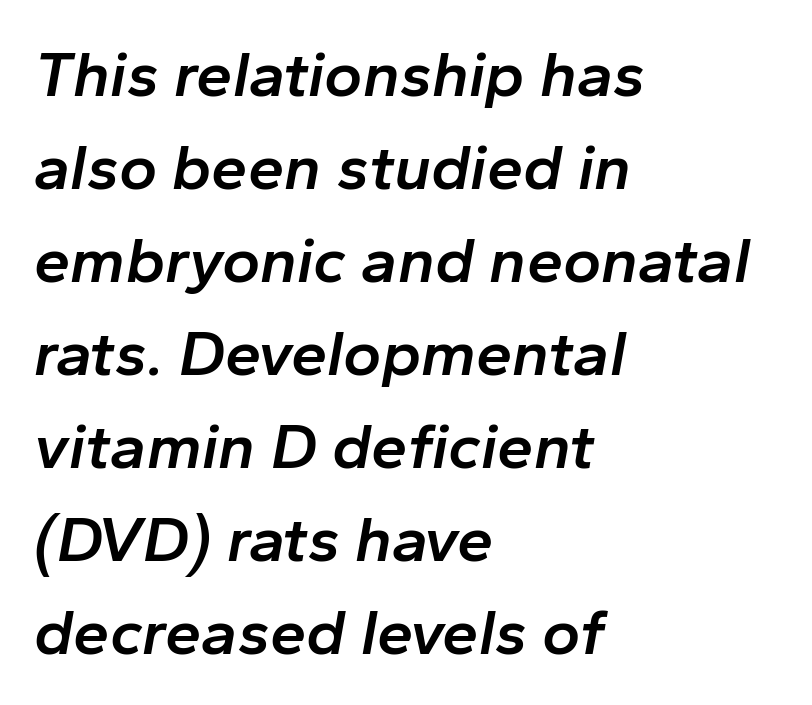
The image shows 65 px semibold type, italic (leaning right); set left-aligned, normal line spacing (1.43x), normal letter spacing, not underlined; low stroke contrast and a medium x-height.
